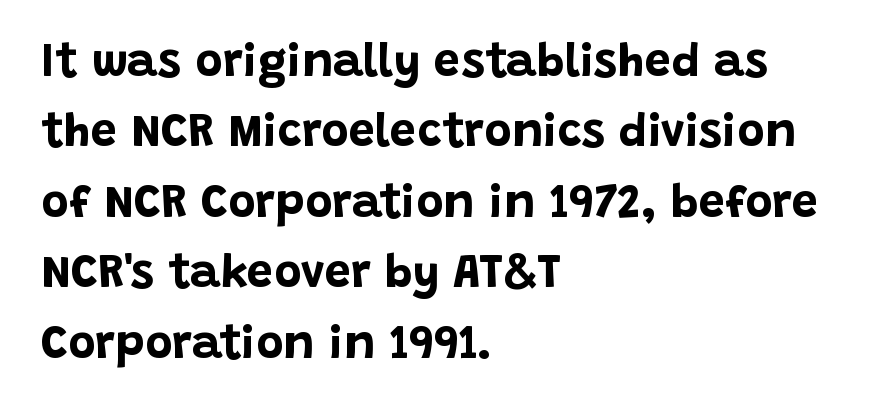
The image shows 47 px bold sans-serif type, upright; set left-aligned, normal line spacing (1.5x), normal letter spacing, not underlined; low stroke contrast and a large x-height.
